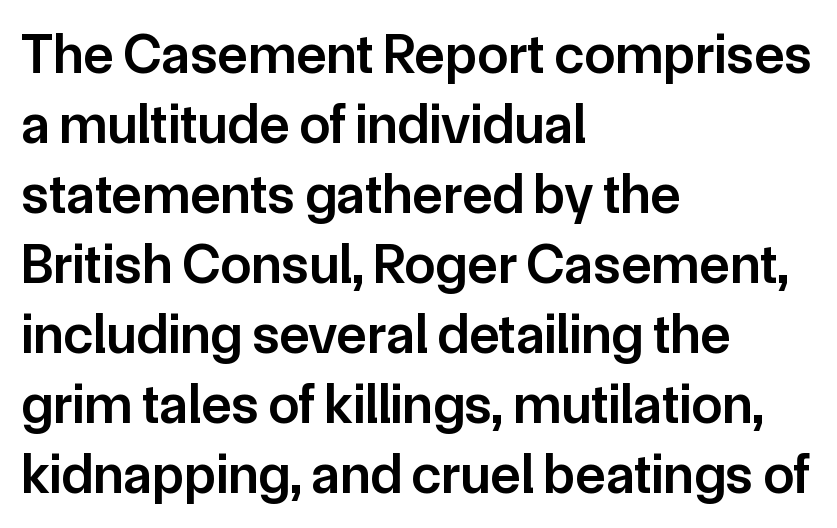
Q: Is the text bold? A: Semi-bold.
Q: Is the text italic (slanted)? A: No, it is upright.
Q: Is the typeface a serif or a sans-serif typeface? A: Sans-serif.
Q: Is the text underlined? A: No.
Q: How is the paragraph aligned? A: Left-aligned.
Q: Is the spacing between letters normal or unusually wide? A: Normal.
Q: Is the spacing between lines tight, normal or loose? A: Normal.
Q: Width (condensed, normal, or wide)? A: Normal.
Q: Stroke contrast? A: Low.
Q: x-height? A: Medium.
Q: Monospaced? A: No.
